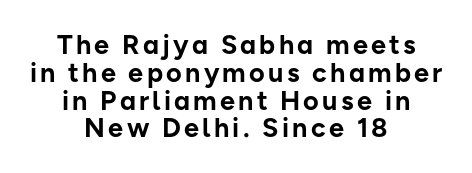
{"italic": "no", "bold": "yes", "underline": "no", "align": "center", "line_spacing": "tight", "line_spacing_ratio": 1.03, "glyph_px": 27}
